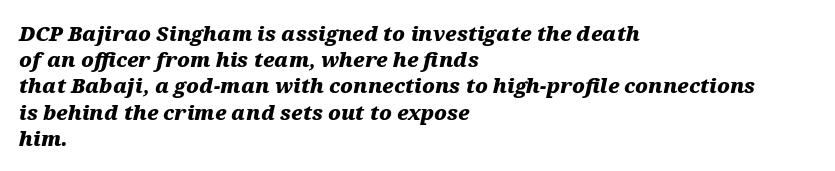
Honestly, the row spacing looks completely unremarkable. The glyphs have the mass of a bold cut. The space beneath each line is pristine and unruled. The font's italic variant was chosen for this text.
